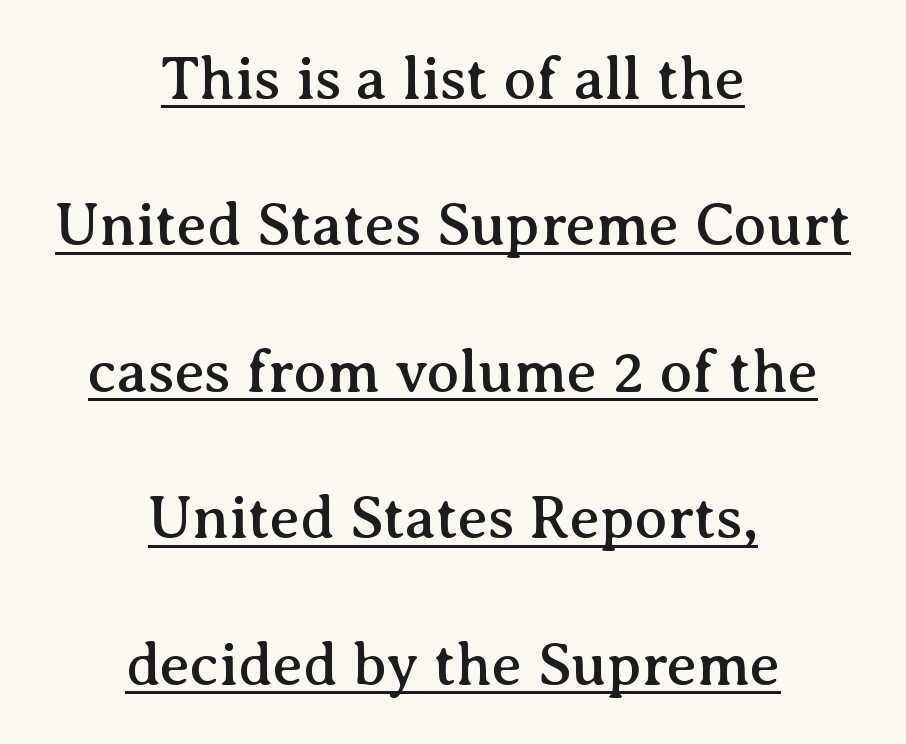
The image shows 60 px serif type, upright; set centered, loose line spacing (2.44x), normal letter spacing, underlined; medium stroke contrast and a medium x-height.
